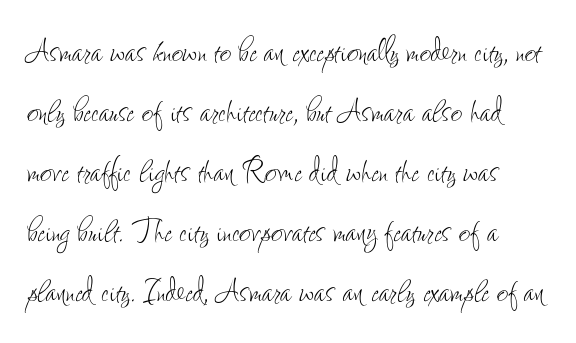
Each row of text sits above clean, open space. Weight: regular or lighter. The lines sit at an ordinary, default distance from one another.
